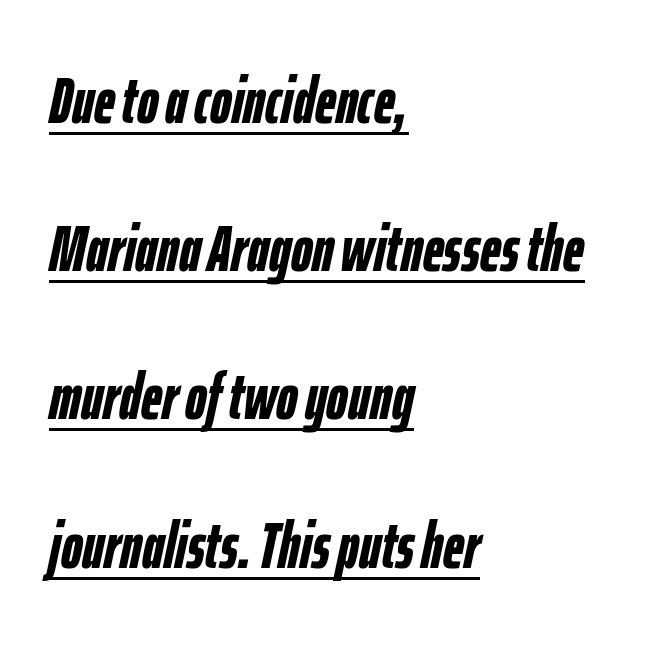
{"italic": "yes", "lean": "right", "slant_degrees": 12, "bold": "yes", "weight": "semibold", "width": "condensed", "stroke_contrast": "low", "x_height": "medium", "monospaced": "no", "underline": "yes", "align": "left", "line_spacing": "loose", "line_spacing_ratio": 2.28, "letter_spacing": "normal", "letter_spacing_em": 0.0, "glyph_px": 65}
